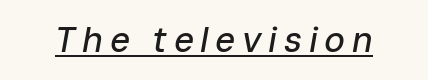
The image shows 35 px text type, italic (leaning right); set underlined; low stroke contrast and a medium x-height.
